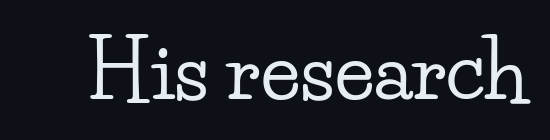
The image shows 80 px wide serif type, upright; set normal letter spacing, not underlined; low stroke contrast and a small x-height.
